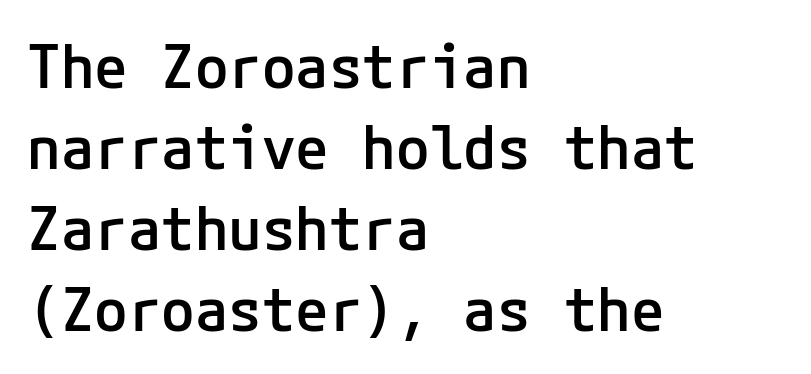
Layout note: lines flush left. Check where the strokes stop: nothing finishes them off — pure sans. Heft: intermediate — a semibold. The font's upright variant was chosen for this text. Rule under the text: the space is simply empty.
